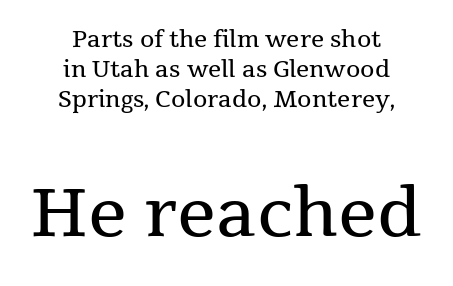
On a weight scale, this lands at 450 or below. The passage shown is not underscored anywhere. There is no visible air inserted between adjacent glyphs. The letters advance in unequal steps, a hallmark of proportional type. Font category for this specimen: serif.
